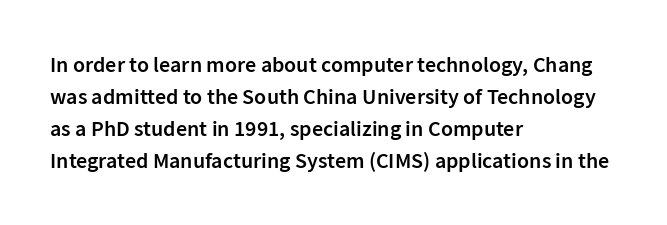
Check the space under the baseline: it is left empty. Style check: upright. The sample has been set in demibold, a notch under bold. Words appear dense and cohesive because spacing is normal. In terms of leading, this rendering sits right in the middle. Where is the straight margin? On the left.
